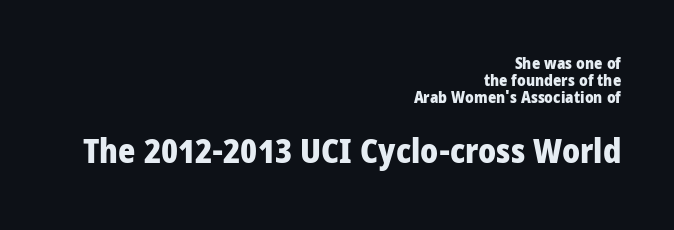
Check the space under the baseline: it is left empty. The block of text is dense from top to bottom, with scant space between rows. What stands out about the letter spacing? Nothing — it is the standard amount. Caption: upper text group reduced, lower text group enlarged. Designer's note — italics off, roman on.
